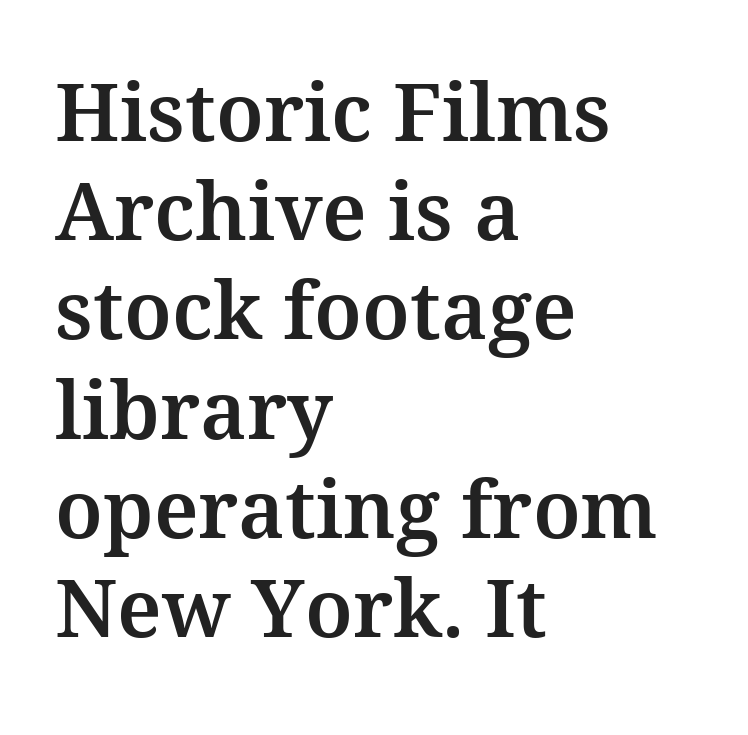
Q: Is the text italic (slanted)? A: No, it is upright.
Q: Is the typeface a serif or a sans-serif typeface? A: Serif.
Q: Is the text underlined? A: No.
Q: How is the paragraph aligned? A: Left-aligned.
Q: Is the spacing between letters normal or unusually wide? A: Normal.
Q: Width (condensed, normal, or wide)? A: Normal.
Q: Stroke contrast? A: Medium.
Q: x-height? A: Medium.
Q: Monospaced? A: No.
